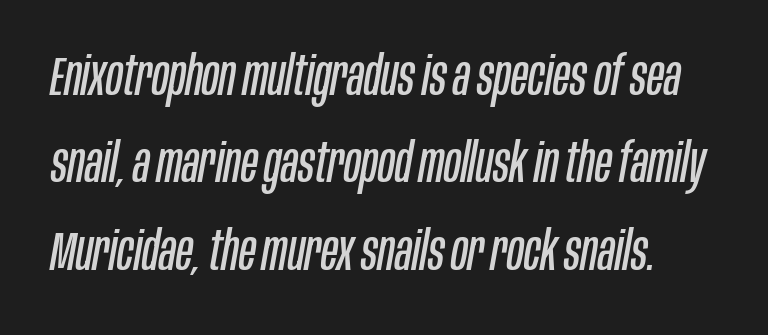
The gaps between neighbouring characters are ordinary and unremarkable. This rendering features lettering with no underline. Spacing verdict: proportional, widths tailored to each character. Baseline-to-baseline distance is the conventional proportion of letter height. Posture: slanted.
